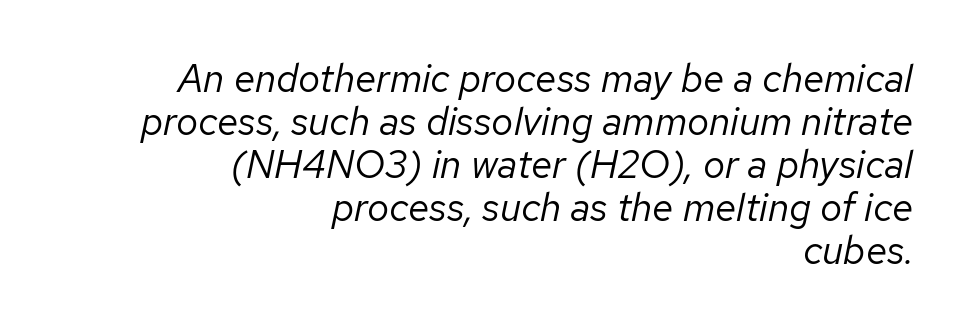
Q: Is the text bold? A: No.
Q: Is the text italic (slanted)? A: Yes, it leans right by about 12 degrees.
Q: Is the text underlined? A: No.
Q: How is the paragraph aligned? A: Right-aligned.
Q: Is the spacing between letters normal or unusually wide? A: Normal.
Q: Is the spacing between lines tight, normal or loose? A: Tight.
Q: Width (condensed, normal, or wide)? A: Normal.
Q: Stroke contrast? A: Low.
Q: x-height? A: Medium.
Q: Monospaced? A: No.
